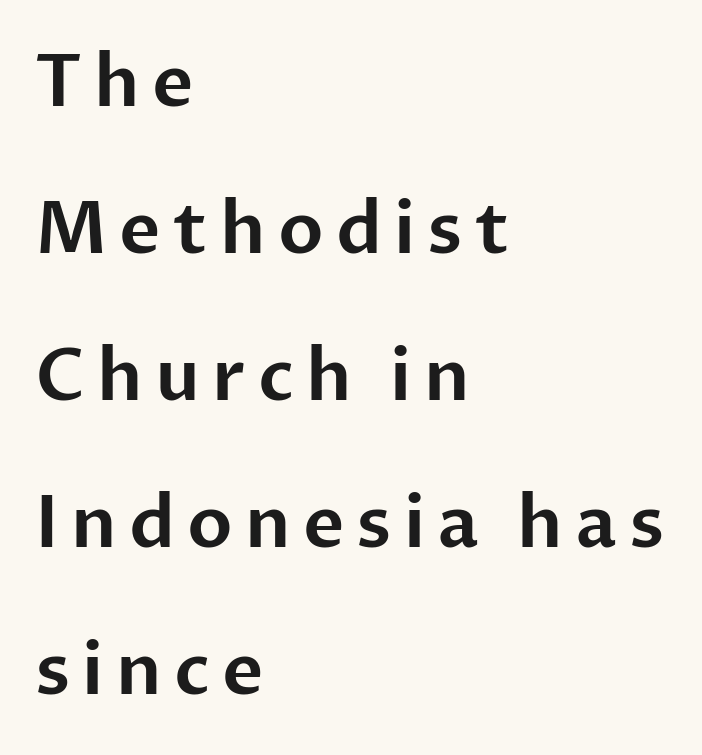
Note the varied advance widths — an 'i' is clearly narrower than an 'm'. These lines stand farther apart than default settings would place them. Underline: absent. Does the type have serifs? No, each stem ends abruptly. The compositor pushed each line to the left boundary. Every character sits straight up, as roman type does.
